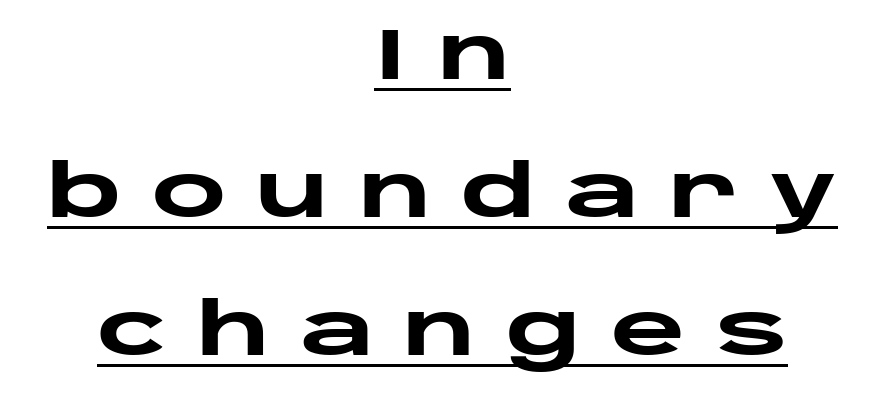
{"serif": "no", "italic": "no", "bold": "yes", "weight": "heavy", "width": "wide", "stroke_contrast": "low", "x_height": "large", "monospaced": "no", "underline": "yes", "align": "center", "line_spacing": "loose", "line_spacing_ratio": 1.92, "letter_spacing": "wide", "letter_spacing_em": 0.41, "glyph_px": 72}
